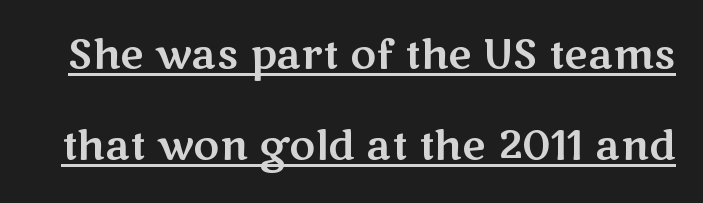
Line spacing here is loose. Tracking value appears to be zero — textbook default spacing. To sum up the face: it is a sans, with no serifs. A typesetter would call this proportional, since set widths differ per character.
